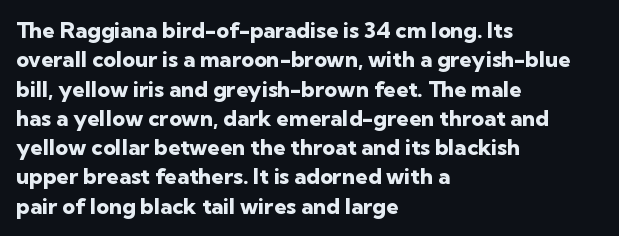
{"italic": "no", "bold": "yes", "underline": "no", "align": "left", "line_spacing": "normal", "line_spacing_ratio": 1.33, "letter_spacing": "normal", "letter_spacing_em": 0.0, "glyph_px": 22}
